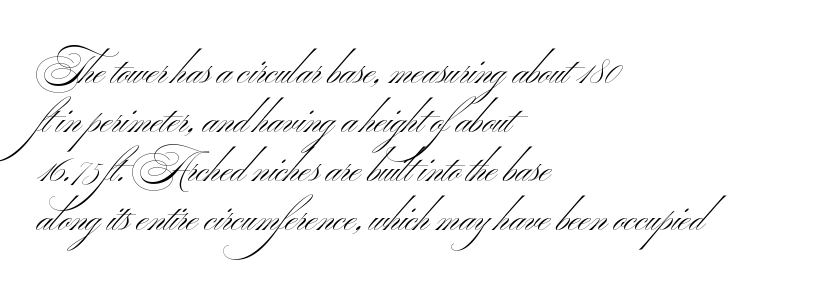
Q: Is the text bold? A: No.
Q: Is the typeface a serif or a sans-serif typeface? A: Sans-serif.
Q: Is the text underlined? A: No.
Q: How is the paragraph aligned? A: Left-aligned.
Q: Is the spacing between letters normal or unusually wide? A: Normal.
Q: Is the spacing between lines tight, normal or loose? A: Normal.
Q: Width (condensed, normal, or wide)? A: Wide.
Q: Stroke contrast? A: Medium.
Q: x-height? A: Small.
Q: Monospaced? A: No.
